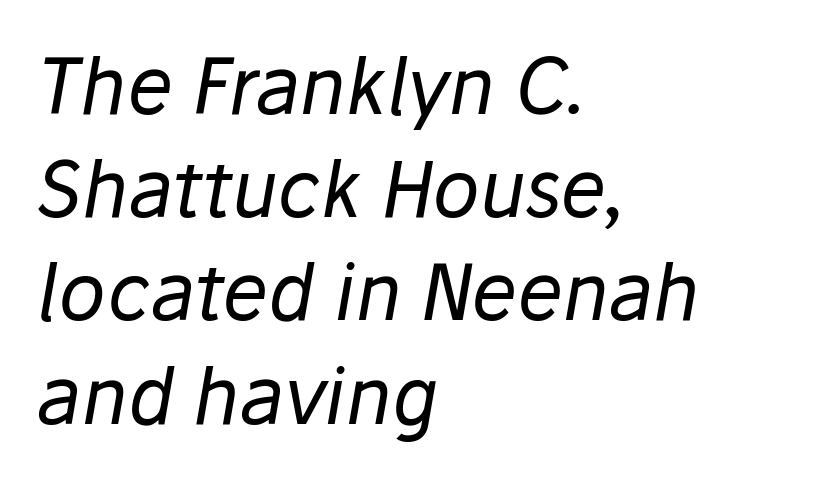
Q: Is the text bold? A: No.
Q: Is the text italic (slanted)? A: Yes, it leans right by about 10 degrees.
Q: Is the text underlined? A: No.
Q: How is the paragraph aligned? A: Left-aligned.
Q: Is the spacing between letters normal or unusually wide? A: Normal.
Q: Is the spacing between lines tight, normal or loose? A: Normal.
Q: Width (condensed, normal, or wide)? A: Normal.
Q: Stroke contrast? A: Low.
Q: x-height? A: Medium.
Q: Monospaced? A: No.
